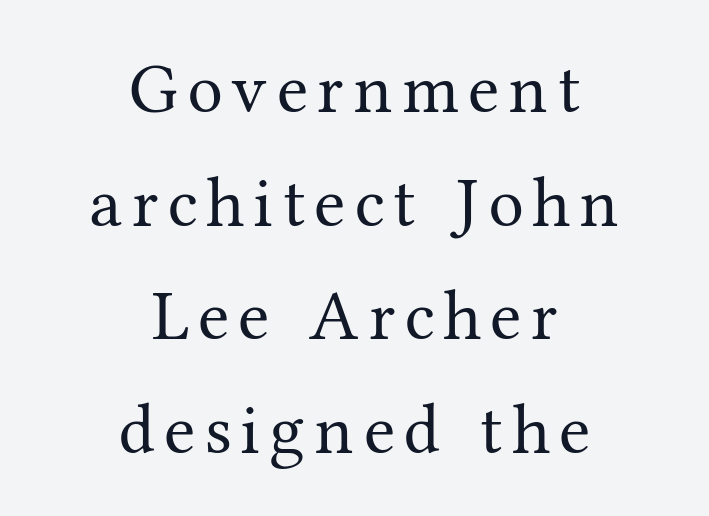
Type without underlining. No extra ink here — the face is not bold. Short and long lines alike share a common midpoint. Proportional: the letters do not fall into vertical columns.
